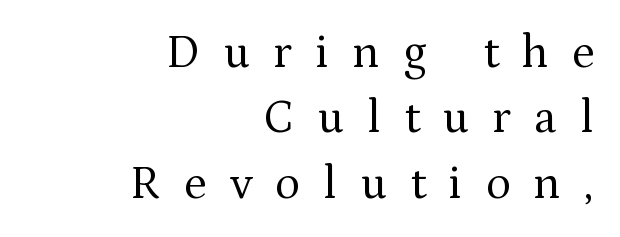
{"serif": "yes", "italic": "no", "bold": "no", "weight": "regular", "width": "normal", "stroke_contrast": "medium", "x_height": "medium", "monospaced": "no", "underline": "no", "align": "right", "line_spacing": "normal", "line_spacing_ratio": 1.39, "letter_spacing": "wide", "letter_spacing_em": 0.49, "glyph_px": 47}
